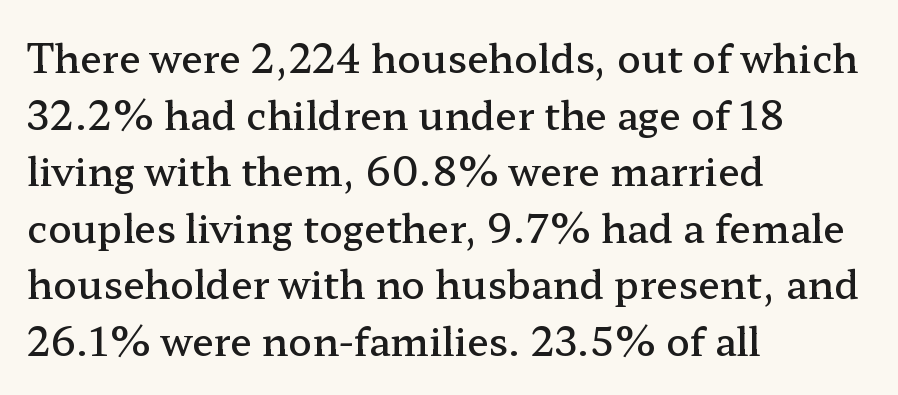
{"serif": "yes", "italic": "no", "bold": "semi", "weight": "semibold", "width": "wide", "stroke_contrast": "low", "x_height": "medium", "monospaced": "no", "underline": "no", "align": "left", "line_spacing": "normal", "line_spacing_ratio": 1.45, "letter_spacing": "normal", "letter_spacing_em": 0.0, "glyph_px": 39}
